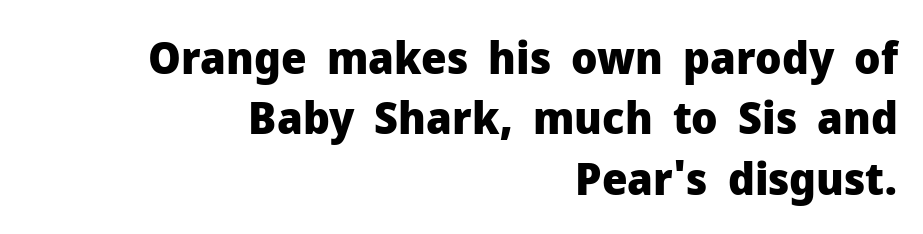
The image shows 45 px heavy sans-serif type, upright; set right-aligned, normal line spacing (1.34x), normal letter spacing, not underlined; low stroke contrast and a medium x-height.
